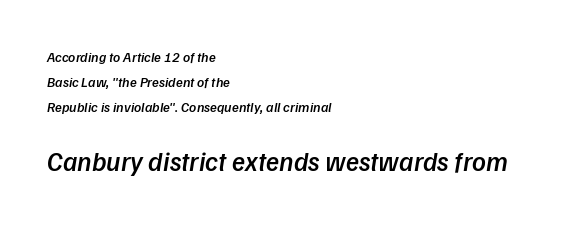
The image shows 27 px text type; set left-aligned, line spacing 1.77x, normal letter spacing, not underlined; the second (bottom) block is 1.93x larger.
